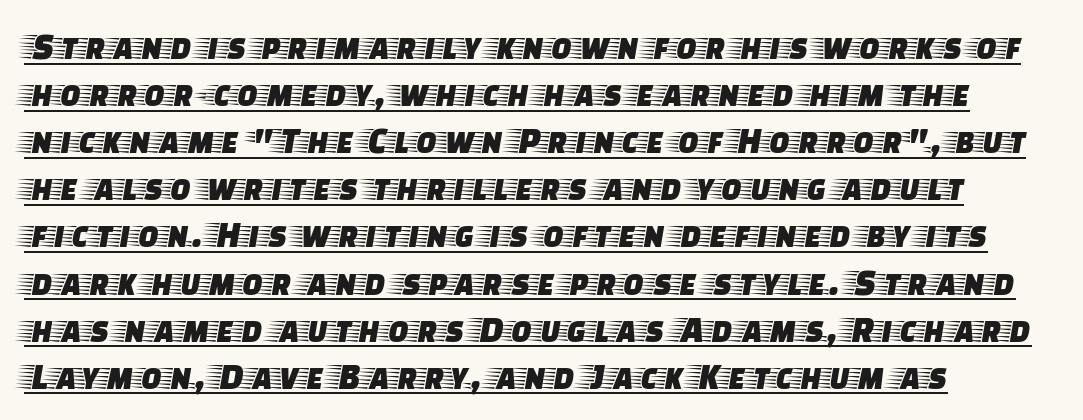
Unlike a clean sans, this face finishes its strokes with serifs. Honestly, the letter spacing is just normal — you wouldn't notice it. Does the copy run flush right? No — it runs flush left. Note the varied advance widths — an 'i' is clearly narrower than an 'm'. You can see a thin bar hugging the bottom of the glyphs.
